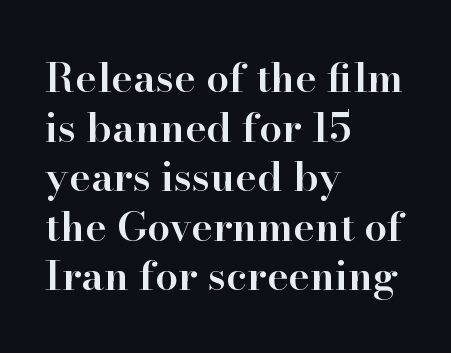
{"serif": "yes", "italic": "no", "bold": "semi", "weight": "semibold", "width": "normal", "stroke_contrast": "high", "x_height": "small", "monospaced": "no", "underline": "no", "align": "left", "line_spacing_ratio": 1.21, "letter_spacing": "normal", "letter_spacing_em": 0.0, "glyph_px": 41}
